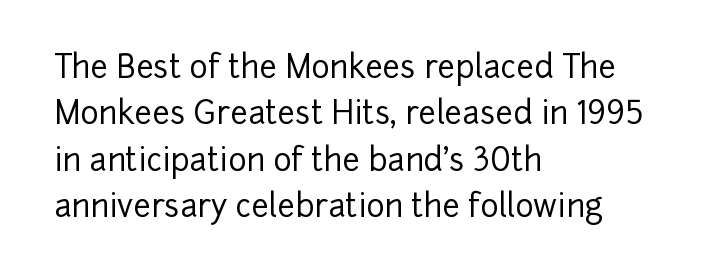
Whoever set this chose a conventional vertical rhythm. Proportional: the letters do not fall into vertical columns. A classic flush-left, rag-right setting is used for this passage. The letterforms sit shoulder to shoulder at normal distance.
